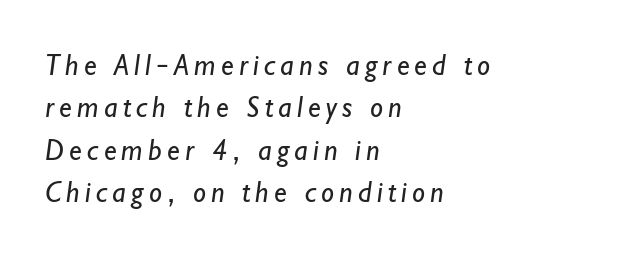
Q: Is the text bold? A: No.
Q: Is the typeface a serif or a sans-serif typeface? A: Sans-serif.
Q: Is the text underlined? A: No.
Q: How is the paragraph aligned? A: Left-aligned.
Q: Is the spacing between lines tight, normal or loose? A: Normal.
Q: Width (condensed, normal, or wide)? A: Normal.
Q: Stroke contrast? A: Low.
Q: x-height? A: Small.
Q: Monospaced? A: No.
